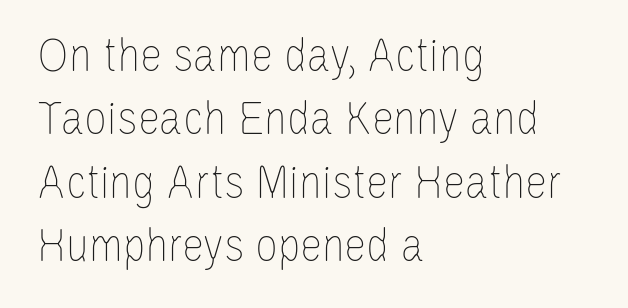
The image shows 50 px thin, condensed type, upright; set left-aligned, normal line spacing (1.27x), normal letter spacing, not underlined; low stroke contrast and a large x-height.
